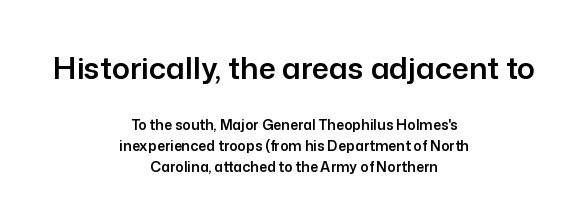
The image shows 30 px sans-serif type, upright; set centered, normal line spacing (1.48x), normal letter spacing, not underlined; the first (top) block is 2.14x larger; low stroke contrast and a medium x-height.
